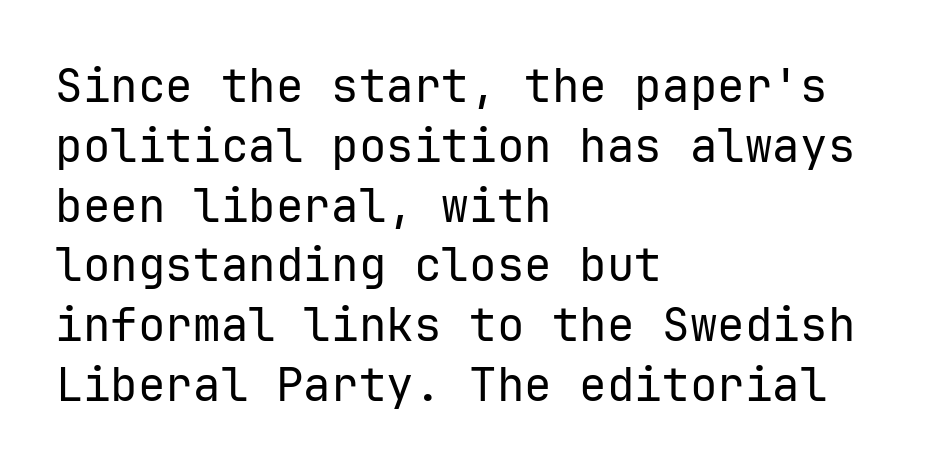
{"serif": "no", "italic": "no", "bold": "no", "weight": "regular", "width": "normal", "stroke_contrast": "low", "x_height": "medium", "monospaced": "yes", "underline": "no", "align": "left", "line_spacing": "normal", "line_spacing_ratio": 1.3, "letter_spacing": "normal", "letter_spacing_em": 0.0, "glyph_px": 46}
